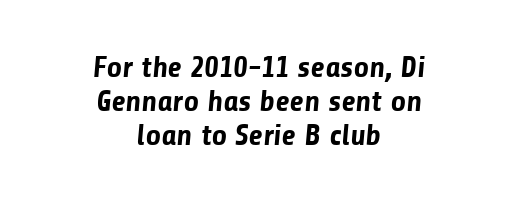
The image shows 30 px bold sans-serif type; set centered, tight line spacing (1.13x), normal letter spacing, not underlined; low stroke contrast and a medium x-height.
